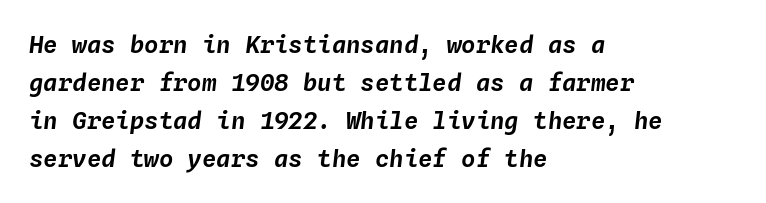
{"italic": "yes", "lean": "right", "slant_degrees": 4, "underline": "no", "align": "left", "line_spacing": "normal", "line_spacing_ratio": 1.59, "letter_spacing": "normal", "letter_spacing_em": 0.0, "glyph_px": 24}
